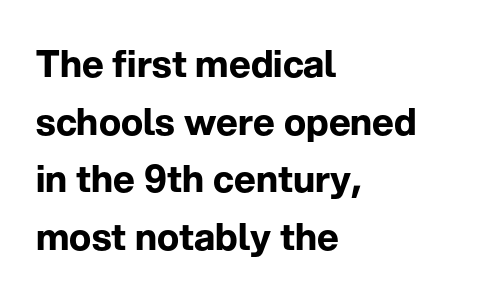
Horizontal alignment here is leftward, the default for most running prose. Posture: vertical. These lines are composed in type without serifs. A normal amount of white space separates one row of letters from the next. The tracking reads as untouched default to a designer's eye. Anything drawn beneath the words? Only blank space.
